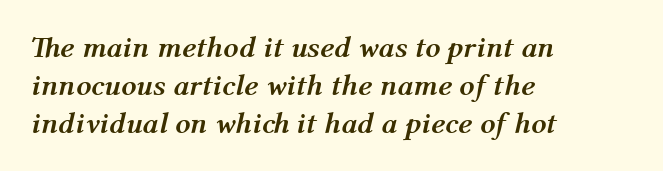
{"italic": "yes", "lean": "right", "slant_degrees": 12, "bold": "yes", "weight": "semibold", "width": "normal", "stroke_contrast": "medium", "x_height": "medium", "monospaced": "no", "underline": "no", "align": "left", "line_spacing": "normal", "line_spacing_ratio": 1.26, "letter_spacing": "normal", "letter_spacing_em": 0.0, "glyph_px": 30}
